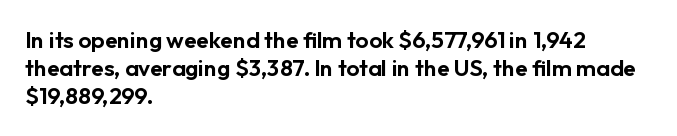
{"italic": "no", "underline": "no", "align": "left", "line_spacing_ratio": 1.22, "letter_spacing": "normal", "letter_spacing_em": 0.0, "glyph_px": 23}
